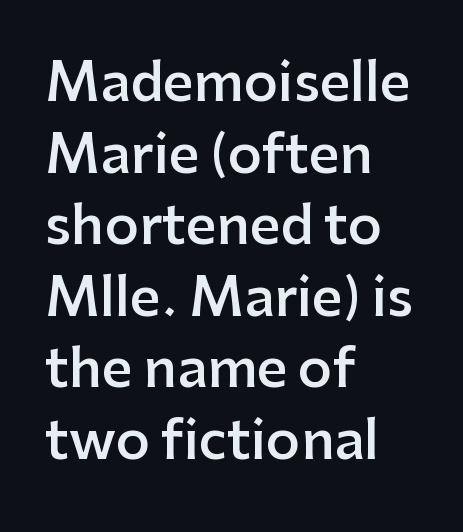
{"serif": "no", "italic": "no", "bold": "semi", "weight": "semibold", "width": "normal", "stroke_contrast": "low", "x_height": "medium", "monospaced": "no", "underline": "no", "align": "left", "line_spacing": "normal", "line_spacing_ratio": 1.35, "letter_spacing": "normal", "letter_spacing_em": 0.0, "glyph_px": 53}
